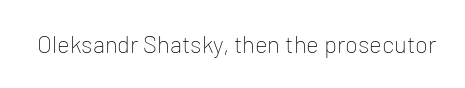
Q: Is the text bold? A: No.
Q: Is the text italic (slanted)? A: No, it is upright.
Q: Is the text underlined? A: No.
Q: Is the spacing between letters normal or unusually wide? A: Normal.
